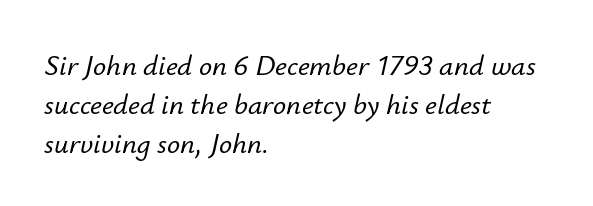
{"italic": "yes", "lean": "right", "slant_degrees": 12, "width": "normal", "stroke_contrast": "low", "x_height": "small", "monospaced": "no", "underline": "no", "align": "left", "line_spacing": "normal", "line_spacing_ratio": 1.34, "letter_spacing": "normal", "letter_spacing_em": 0.0, "glyph_px": 29}
